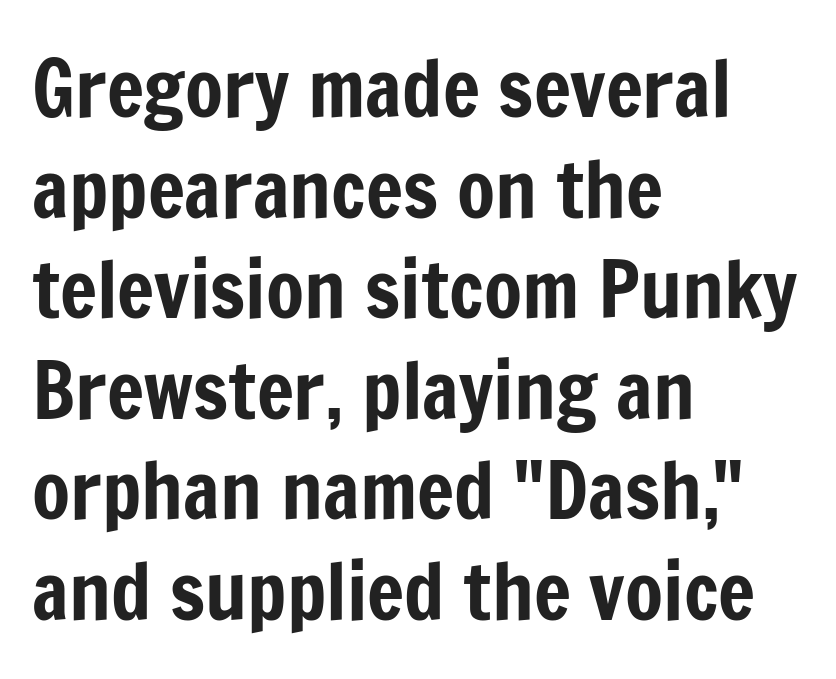
Q: Is the text italic (slanted)? A: No, it is upright.
Q: Is the typeface a serif or a sans-serif typeface? A: Sans-serif.
Q: Is the text underlined? A: No.
Q: How is the paragraph aligned? A: Left-aligned.
Q: Is the spacing between letters normal or unusually wide? A: Normal.
Q: Is the spacing between lines tight, normal or loose? A: Normal.
Q: Width (condensed, normal, or wide)? A: Condensed.
Q: Stroke contrast? A: Low.
Q: x-height? A: Medium.
Q: Monospaced? A: No.
